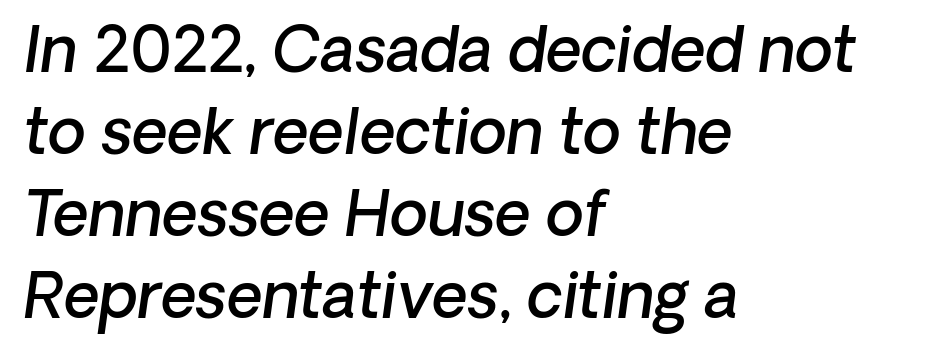
{"italic": "yes", "lean": "right", "slant_degrees": 8, "bold": "semi", "weight": "semibold", "width": "normal", "stroke_contrast": "low", "x_height": "medium", "monospaced": "no", "underline": "no", "align": "left", "line_spacing": "normal", "line_spacing_ratio": 1.32, "letter_spacing": "normal", "letter_spacing_em": 0.0, "glyph_px": 62}
